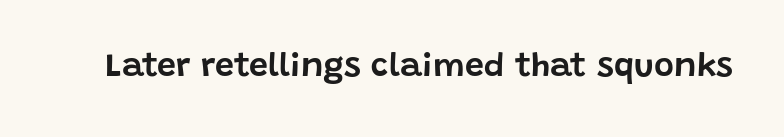
{"serif": "no", "italic": "no", "width": "normal", "stroke_contrast": "low", "x_height": "large", "monospaced": "no", "underline": "no", "letter_spacing": "normal", "letter_spacing_em": 0.0, "glyph_px": 34}
